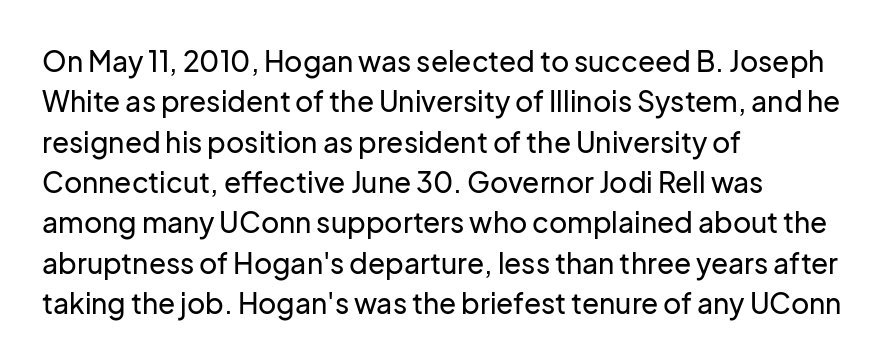
The image shows 28 px sans-serif type, upright; set left-aligned, normal line spacing (1.44x), normal letter spacing, not underlined; low stroke contrast and a medium x-height.
